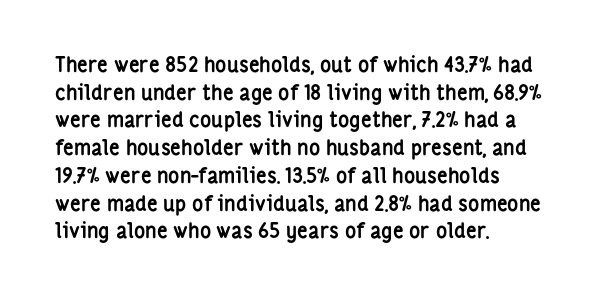
It's the straight-up-and-down kind of type. The words here are not underlined. Summary of vertical rhythm: regular, with standard interline spacing. Alignment: flush left. The rendering keeps characters at their native spacing.
